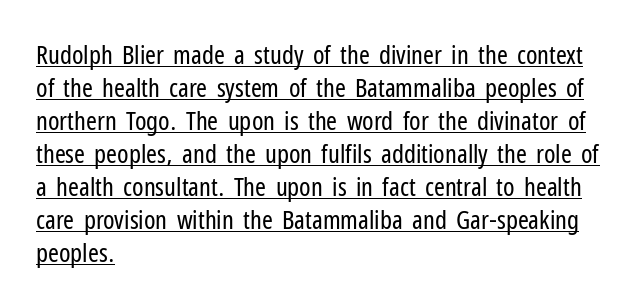
{"italic": "no", "bold": "no", "underline": "yes", "align": "left", "line_spacing": "normal", "line_spacing_ratio": 1.27, "letter_spacing": "normal", "letter_spacing_em": 0.0, "glyph_px": 26}
